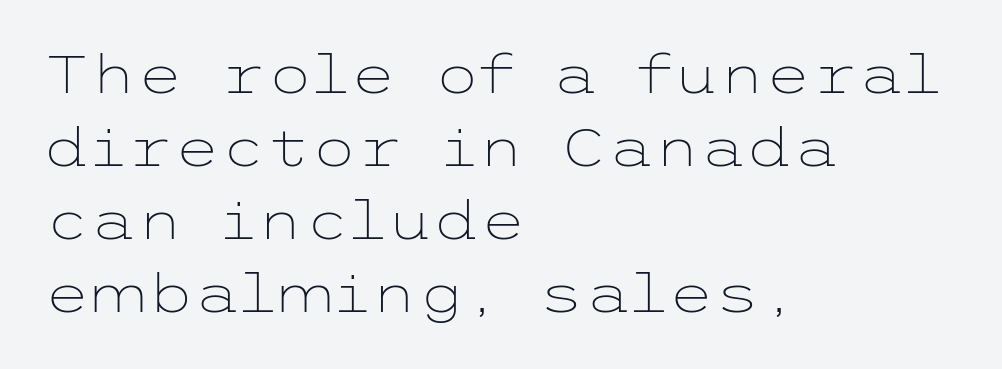
{"serif": "no", "italic": "no", "bold": "no", "weight": "light", "width": "wide", "stroke_contrast": "low", "x_height": "medium", "underline": "no", "align": "left", "line_spacing": "normal", "line_spacing_ratio": 1.38, "letter_spacing": "normal", "letter_spacing_em": 0.0, "glyph_px": 53}
